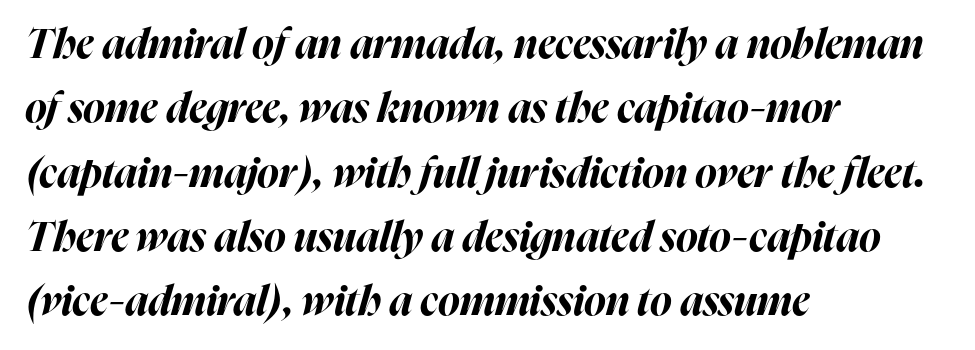
{"italic": "yes", "lean": "right", "slant_degrees": 16, "bold": "yes", "weight": "bold", "width": "normal", "stroke_contrast": "high", "x_height": "medium", "monospaced": "no", "underline": "no", "align": "left", "line_spacing": "normal", "line_spacing_ratio": 1.57, "letter_spacing": "normal", "letter_spacing_em": 0.0, "glyph_px": 41}
